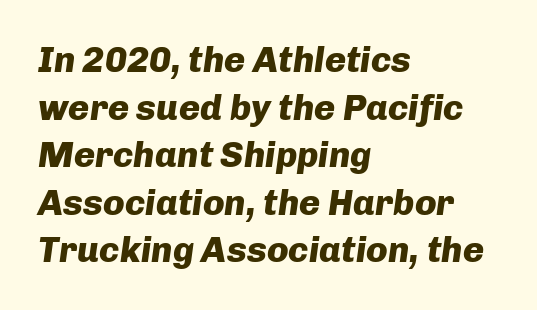
Line spacing here is normal. Summary of weight: heavy, a full bold. Each word holds together tightly as a unit, with standard inter-letter gaps. The whole block is typeset with a tilt.
